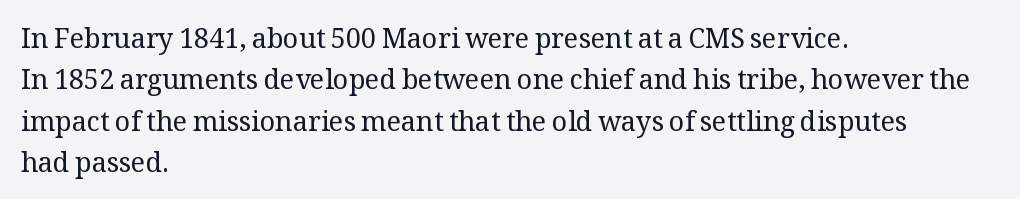
{"italic": "no", "bold": "no", "underline": "no", "align": "left", "line_spacing": "normal", "line_spacing_ratio": 1.53, "letter_spacing": "normal", "letter_spacing_em": 0.0, "glyph_px": 27}
